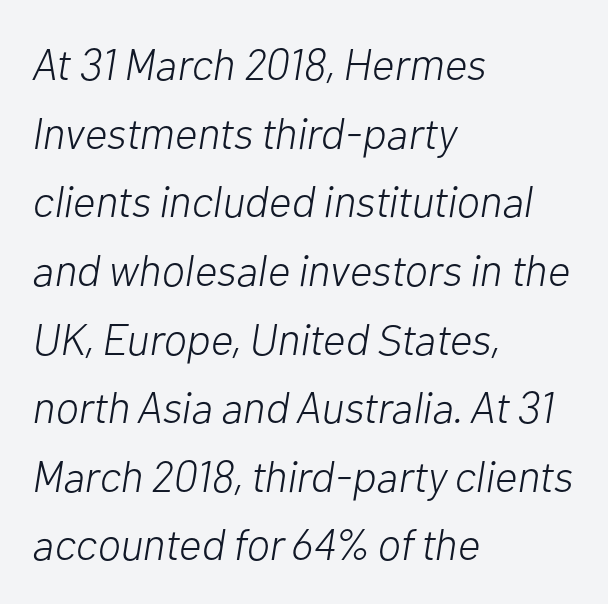
Q: Is the text bold? A: No.
Q: Is the text italic (slanted)? A: Yes, it leans right by about 10 degrees.
Q: Is the text underlined? A: No.
Q: How is the paragraph aligned? A: Left-aligned.
Q: Is the spacing between letters normal or unusually wide? A: Normal.
Q: Is the spacing between lines tight, normal or loose? A: Normal.
Q: Width (condensed, normal, or wide)? A: Normal.
Q: Stroke contrast? A: Low.
Q: x-height? A: Medium.
Q: Monospaced? A: No.
